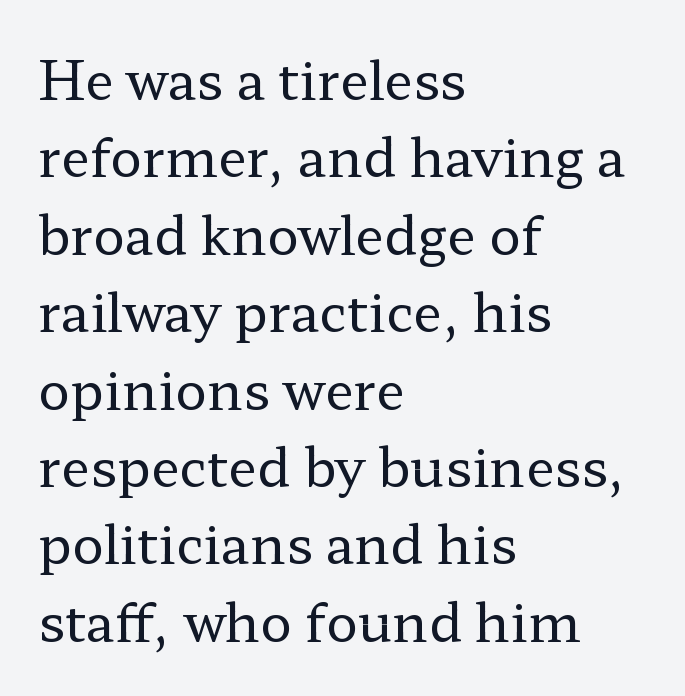
{"serif": "yes", "italic": "no", "bold": "no", "weight": "regular", "width": "wide", "stroke_contrast": "low", "x_height": "medium", "monospaced": "no", "underline": "no", "align": "left", "line_spacing": "normal", "line_spacing_ratio": 1.46, "letter_spacing": "normal", "letter_spacing_em": 0.0, "glyph_px": 53}
